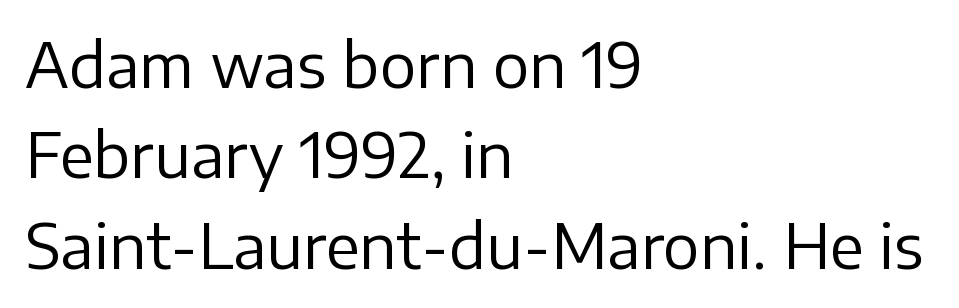
The ragged edge is on the right, which tells us the setting is flush left. The passage shown is typeset with a sans-serif family. Proportional: the letters do not fall into vertical columns. Here the glyphs are tracked normally, forming tight word shapes. The face looks like a standard text weight, possibly lighter. Italic: no, the glyphs are upright roman.
